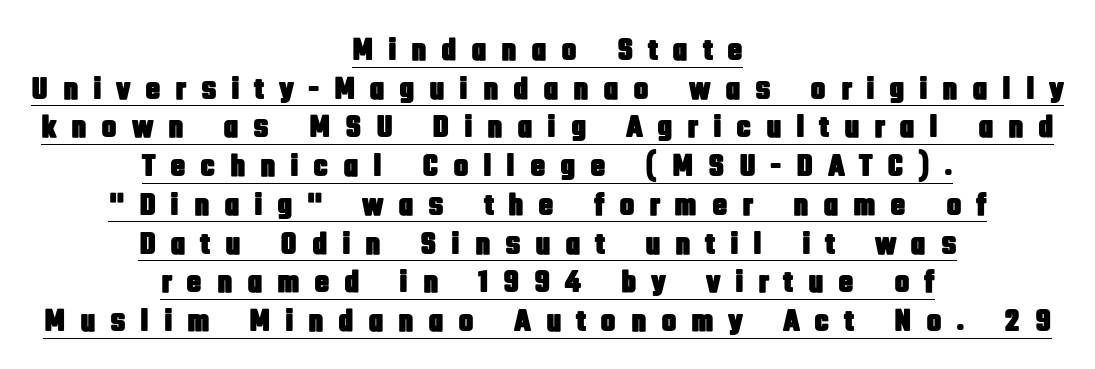
Q: Is the text italic (slanted)? A: No, it is upright.
Q: Is the typeface a serif or a sans-serif typeface? A: Sans-serif.
Q: Is the text underlined? A: Yes.
Q: How is the paragraph aligned? A: Centered.
Q: Is the spacing between letters normal or unusually wide? A: Unusually wide.
Q: Width (condensed, normal, or wide)? A: Condensed.
Q: Stroke contrast? A: Low.
Q: x-height? A: Large.
Q: Monospaced? A: No.
